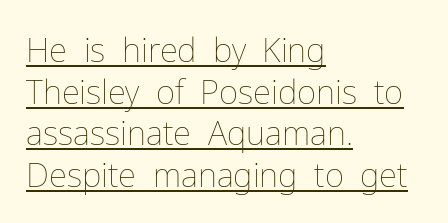
The image shows 33 px thin type, upright; set left-aligned, normal line spacing (1.26x), normal letter spacing, underlined; low stroke contrast and a medium x-height.
